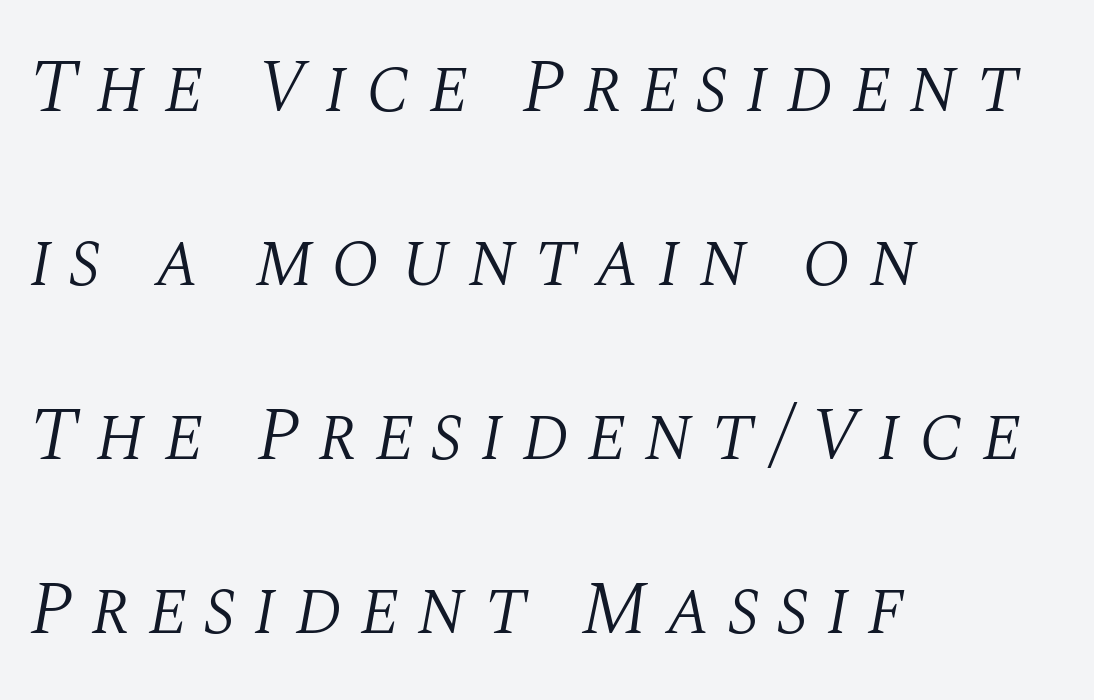
The image shows 76 px light serif type, italic (leaning right); set left-aligned, loose line spacing (2.29x), unusually wide letter spacing (+0.23 em), not underlined; medium stroke contrast and a large x-height.
